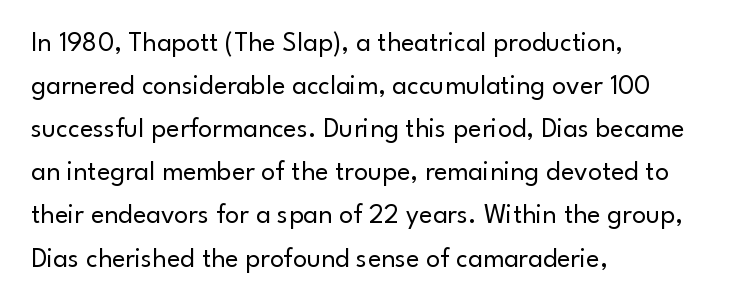
{"serif": "no", "italic": "no", "bold": "no", "weight": "regular", "width": "normal", "stroke_contrast": "low", "x_height": "small", "monospaced": "no", "underline": "no", "align": "left", "line_spacing": "normal", "line_spacing_ratio": 1.54, "letter_spacing": "normal", "letter_spacing_em": 0.0, "glyph_px": 28}
